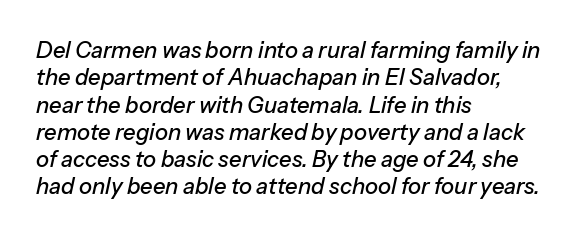
{"italic": "yes", "lean": "right", "slant_degrees": 13, "underline": "no", "align": "left", "line_spacing_ratio": 1.24, "letter_spacing": "normal", "letter_spacing_em": 0.0, "glyph_px": 22}
